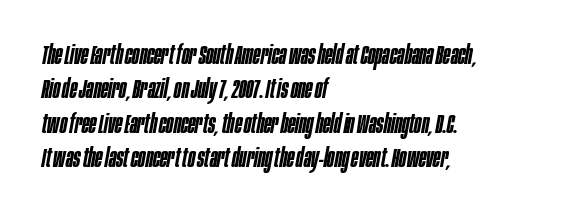
The image shows 27 px text type, italic (leaning right); set left-aligned, normal line spacing (1.27x), normal letter spacing, not underlined.
